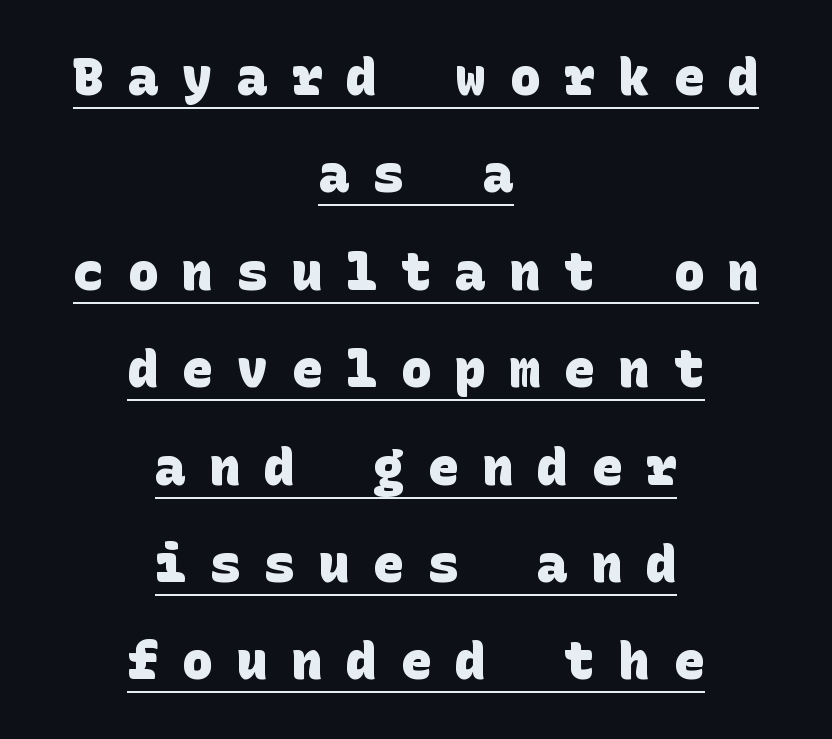
The image shows 51 px heavy sans-serif type; set centered, loose line spacing (1.91x), unusually wide letter spacing (+0.47 em), underlined; low stroke contrast and a large x-height.
